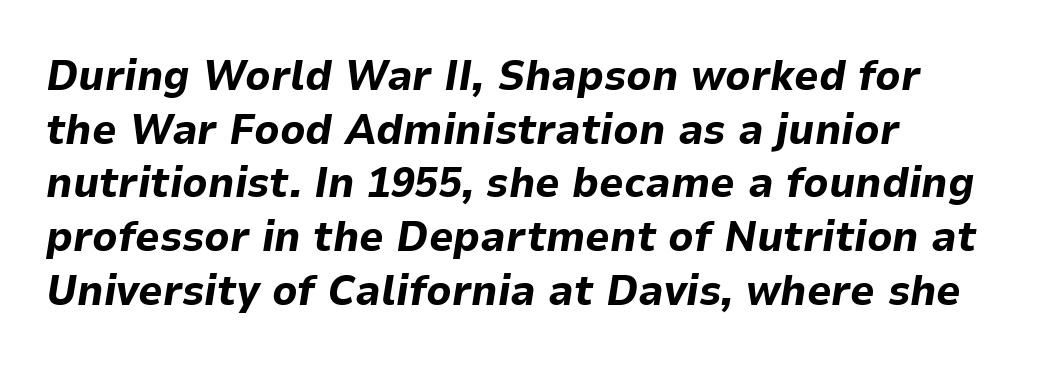
{"italic": "yes", "lean": "right", "slant_degrees": 9, "bold": "yes", "weight": "bold", "width": "normal", "stroke_contrast": "low", "x_height": "medium", "monospaced": "no", "underline": "no", "line_spacing": "normal", "line_spacing_ratio": 1.25, "letter_spacing": "normal", "letter_spacing_em": 0.0, "glyph_px": 43}
